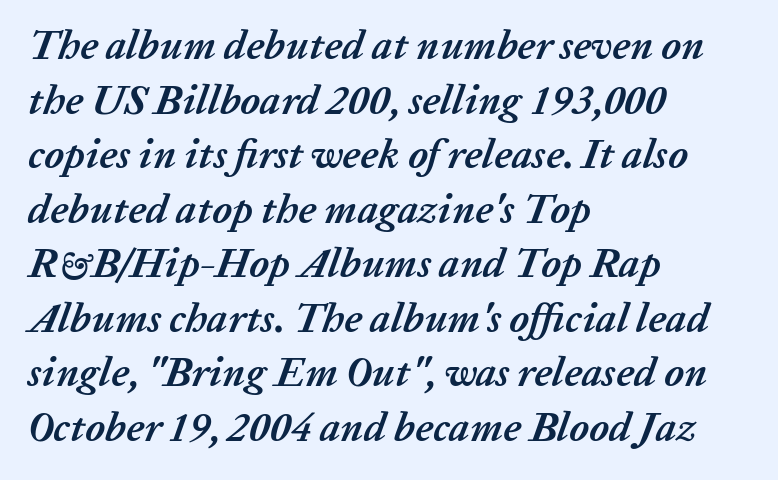
Nobody touched the tracking dial on this one. This rendering features lettering with no underline. Weight check: bold — yes, fully. The letters advance in unequal steps, a hallmark of proportional type. Does the lettering tilt? It does — this is italic. This block has exactly the height ordinary leading produces.
